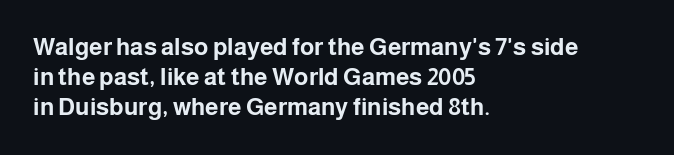
The image shows 24 px bold type, upright; set left-aligned, normal line spacing (1.26x), normal letter spacing, not underlined.
